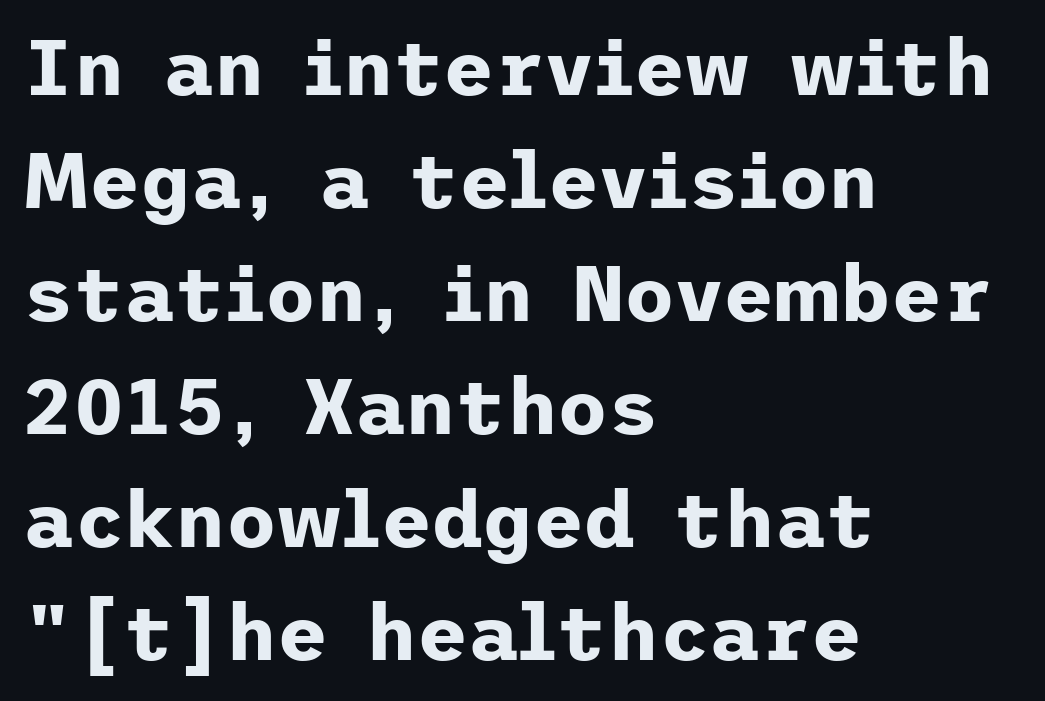
Q: Is the text bold? A: Yes.
Q: Is the text italic (slanted)? A: No, it is upright.
Q: Is the typeface a serif or a sans-serif typeface? A: Sans-serif.
Q: Is the text underlined? A: No.
Q: How is the paragraph aligned? A: Left-aligned.
Q: Is the spacing between letters normal or unusually wide? A: Normal.
Q: Is the spacing between lines tight, normal or loose? A: Normal.
Q: Width (condensed, normal, or wide)? A: Normal.
Q: Stroke contrast? A: Low.
Q: x-height? A: Medium.
